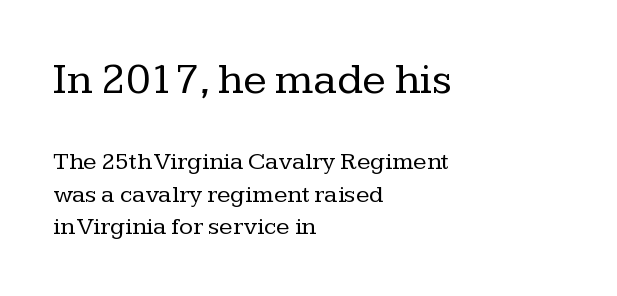
Q: Is the text bold? A: No.
Q: Is the text italic (slanted)? A: No, it is upright.
Q: Is the typeface a serif or a sans-serif typeface? A: Serif.
Q: Is the text underlined? A: No.
Q: How is the paragraph aligned? A: Left-aligned.
Q: Is the spacing between letters normal or unusually wide? A: Normal.
Q: Is the spacing between lines tight, normal or loose? A: Normal.
Q: Which block of text is set in a larger size, the first (top) or the second (bottom)? A: The first (top) one.
Q: Width (condensed, normal, or wide)? A: Normal.
Q: Stroke contrast? A: Low.
Q: x-height? A: Medium.
Q: Monospaced? A: No.
